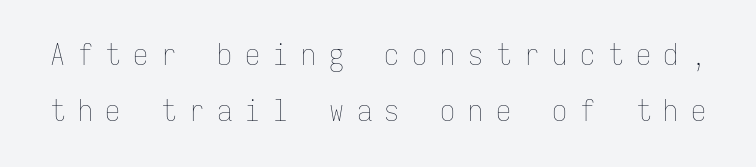
Q: Is the text bold? A: No.
Q: Is the text italic (slanted)? A: No, it is upright.
Q: Is the text underlined? A: No.
Q: Is the spacing between letters normal or unusually wide? A: Unusually wide.
Q: Width (condensed, normal, or wide)? A: Condensed.
Q: Stroke contrast? A: Low.
Q: x-height? A: Medium.
Q: Monospaced? A: Yes.
